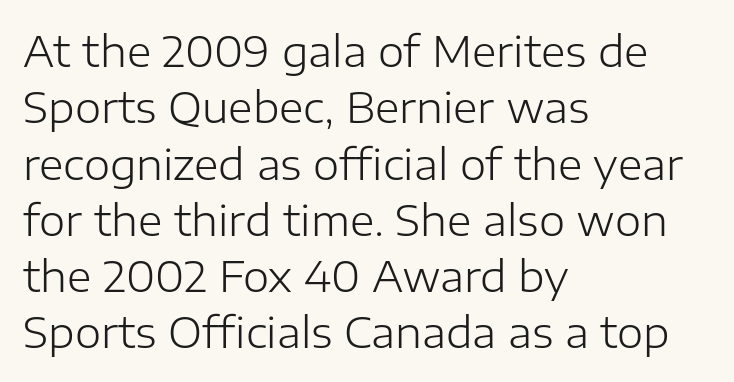
If you drew a line through each stem, it would be perfectly vertical. Does the copy run flush right? No — it runs flush left. Character widths vary here, with narrow letters taking less room than wide ones. Summary of vertical rhythm: regular, with standard interline spacing. The letters carry no serifs — their stems end cleanly without finishing strokes.
